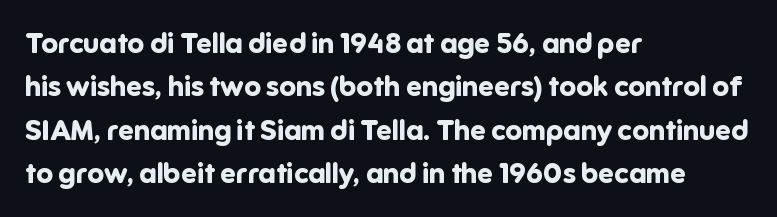
Q: Is the text bold? A: Yes.
Q: Is the text italic (slanted)? A: No, it is upright.
Q: Is the typeface a serif or a sans-serif typeface? A: Sans-serif.
Q: Is the text underlined? A: No.
Q: How is the paragraph aligned? A: Left-aligned.
Q: Is the spacing between letters normal or unusually wide? A: Normal.
Q: Is the spacing between lines tight, normal or loose? A: Normal.
Q: Width (condensed, normal, or wide)? A: Normal.
Q: Stroke contrast? A: Low.
Q: x-height? A: Medium.
Q: Monospaced? A: No.
